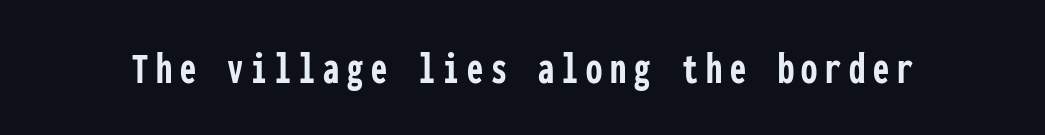
The image shows 46 px semibold, condensed sans-serif type, upright, monospaced; set not underlined; low stroke contrast and a medium x-height.
